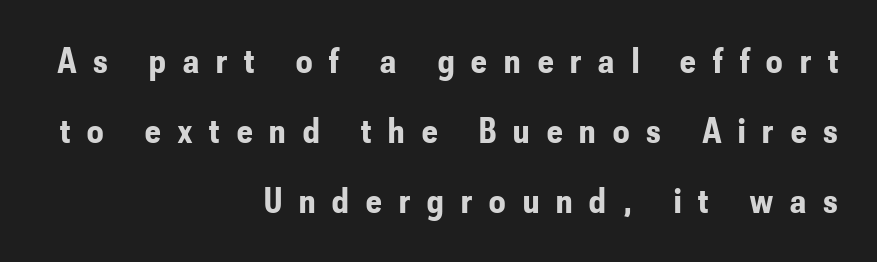
Q: Is the text bold? A: Yes.
Q: Is the text italic (slanted)? A: No, it is upright.
Q: Is the typeface a serif or a sans-serif typeface? A: Sans-serif.
Q: Is the text underlined? A: No.
Q: How is the paragraph aligned? A: Right-aligned.
Q: Is the spacing between letters normal or unusually wide? A: Unusually wide.
Q: Is the spacing between lines tight, normal or loose? A: Loose.
Q: Width (condensed, normal, or wide)? A: Condensed.
Q: Stroke contrast? A: Low.
Q: x-height? A: Small.
Q: Monospaced? A: No.
